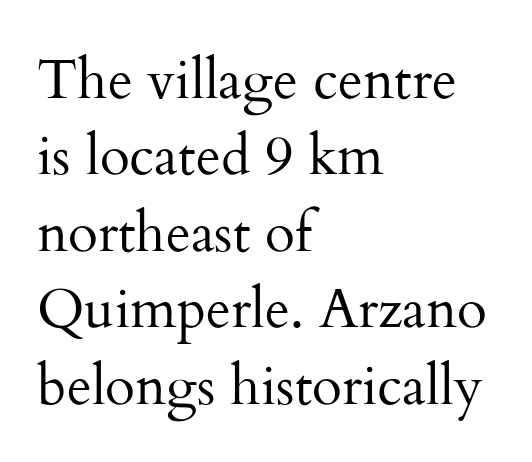
The image shows 55 px regular-weight serif type, upright; set left-aligned, normal line spacing (1.39x), normal letter spacing, not underlined; medium stroke contrast and a small x-height.
